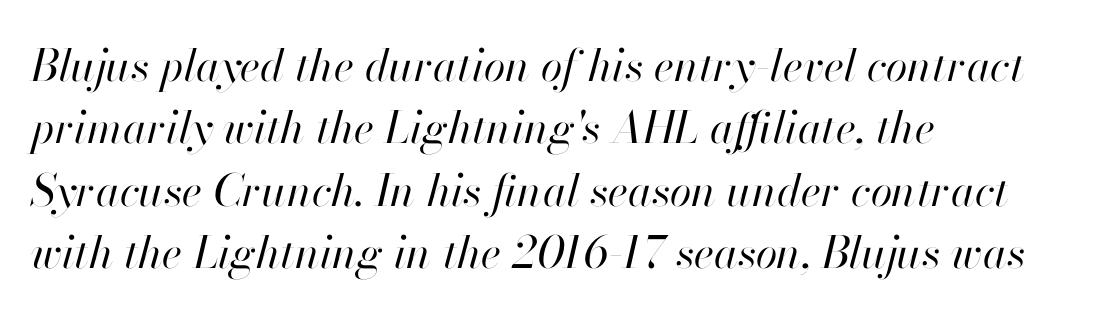
Q: Is the text bold? A: No.
Q: Is the text italic (slanted)? A: Yes, it leans right by about 13 degrees.
Q: Is the text underlined? A: No.
Q: How is the paragraph aligned? A: Left-aligned.
Q: Is the spacing between letters normal or unusually wide? A: Normal.
Q: Is the spacing between lines tight, normal or loose? A: Normal.
Q: Width (condensed, normal, or wide)? A: Normal.
Q: Stroke contrast? A: High.
Q: x-height? A: Small.
Q: Monospaced? A: No.
